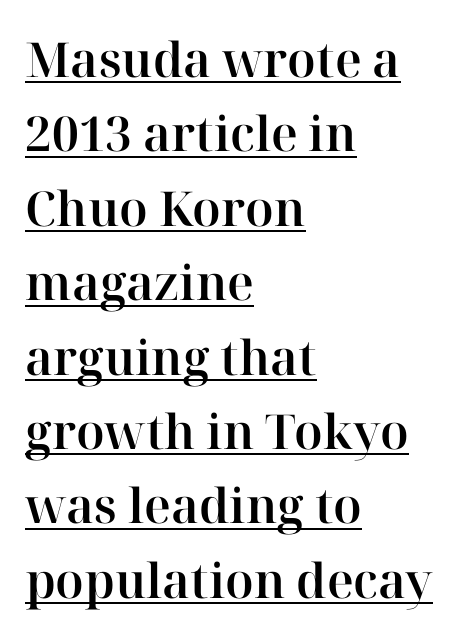
The image shows 48 px serif type, upright; set left-aligned, normal line spacing (1.55x), normal letter spacing, underlined; high stroke contrast and a medium x-height.
